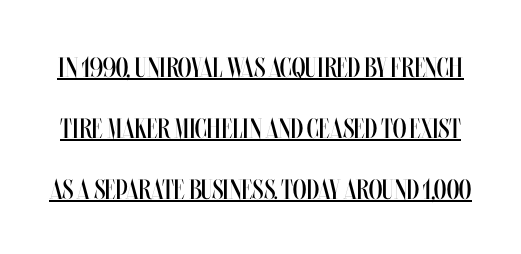
Compared with typical body copy, the letter spacing here is the same. The type sits square on the baseline with zero lean. The line-height multiplier appears high, well above default. The typeface has the unassuming heft of standard copy or less.
